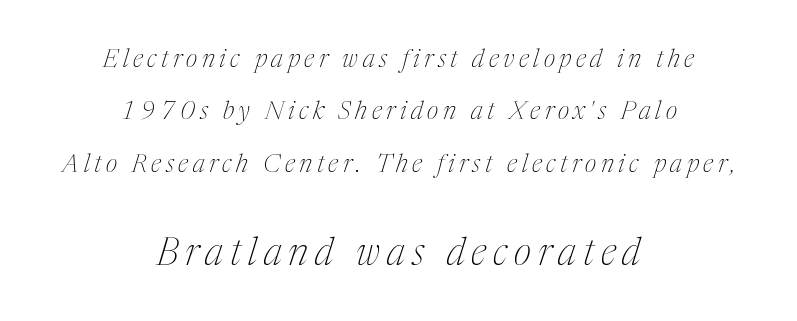
Q: Is the text bold? A: No.
Q: Is the text italic (slanted)? A: Yes, it leans right by about 17 degrees.
Q: Is the typeface a serif or a sans-serif typeface? A: Serif.
Q: Is the text underlined? A: No.
Q: How is the paragraph aligned? A: Centered.
Q: Is the spacing between lines tight, normal or loose? A: Loose.
Q: Which block of text is set in a larger size, the first (top) or the second (bottom)? A: The second (bottom) one.
Q: Width (condensed, normal, or wide)? A: Condensed.
Q: Stroke contrast? A: Medium.
Q: x-height? A: Medium.
Q: Monospaced? A: No.
